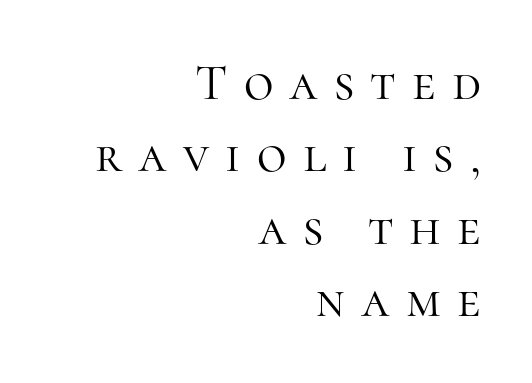
Q: Is the text bold? A: No.
Q: Is the text italic (slanted)? A: No, it is upright.
Q: Is the typeface a serif or a sans-serif typeface? A: Serif.
Q: Is the text underlined? A: No.
Q: How is the paragraph aligned? A: Right-aligned.
Q: Is the spacing between letters normal or unusually wide? A: Unusually wide.
Q: Is the spacing between lines tight, normal or loose? A: Normal.
Q: Width (condensed, normal, or wide)? A: Normal.
Q: Stroke contrast? A: High.
Q: x-height? A: Medium.
Q: Monospaced? A: No.
